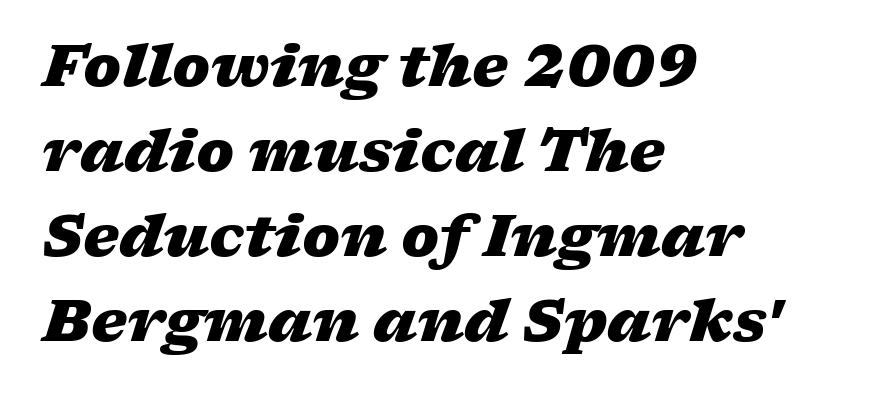
Q: Is the text bold? A: Yes.
Q: Is the text italic (slanted)? A: Yes, it leans right by about 17 degrees.
Q: Is the text underlined? A: No.
Q: How is the paragraph aligned? A: Left-aligned.
Q: Is the spacing between letters normal or unusually wide? A: Normal.
Q: Is the spacing between lines tight, normal or loose? A: Normal.
Q: Width (condensed, normal, or wide)? A: Wide.
Q: Stroke contrast? A: Low.
Q: x-height? A: Medium.
Q: Monospaced? A: No.
